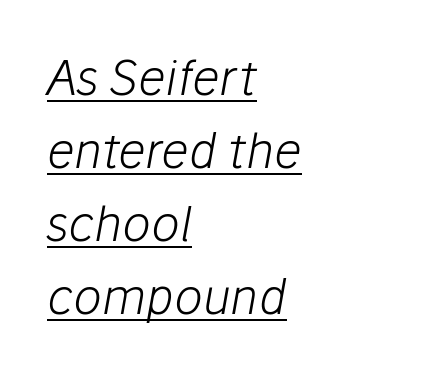
The image shows 48 px light type, italic (leaning right); set left-aligned, normal line spacing (1.52x), normal letter spacing, underlined; low stroke contrast and a medium x-height.
